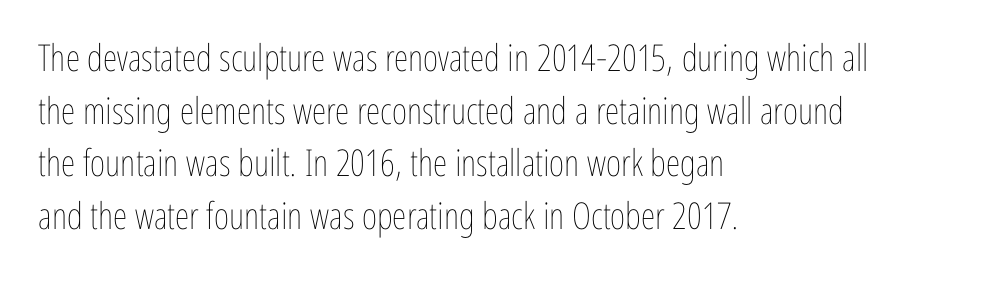
Q: Is the text bold? A: No.
Q: Is the text italic (slanted)? A: No, it is upright.
Q: Is the text underlined? A: No.
Q: How is the paragraph aligned? A: Left-aligned.
Q: Is the spacing between letters normal or unusually wide? A: Normal.
Q: Is the spacing between lines tight, normal or loose? A: Normal.
Q: Width (condensed, normal, or wide)? A: Condensed.
Q: Stroke contrast? A: Low.
Q: x-height? A: Medium.
Q: Monospaced? A: No.
